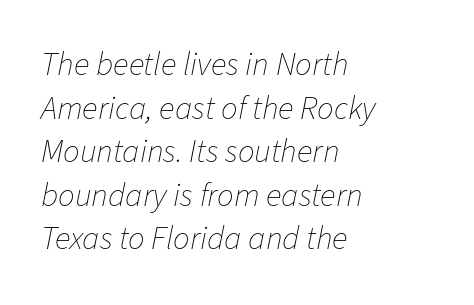
The characters are drawn with everyday or finer stroke widths. Quick note: italic. Is this a fixed-width face? No — the glyphs have proportional, varying widths. Line spacing here is normal. Descenders are the only things crossing below the line.
